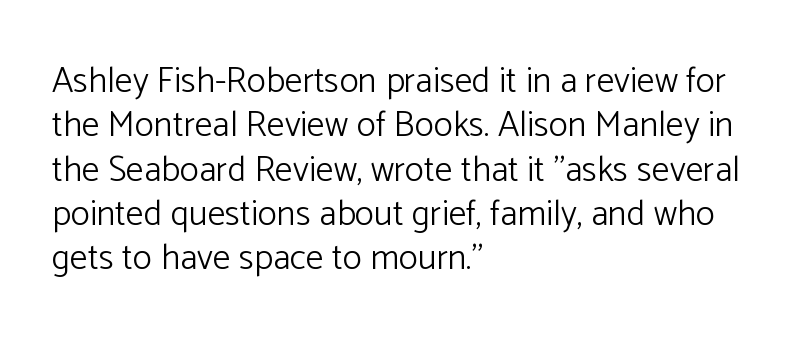
The image shows 36 px light sans-serif type, upright; set left-aligned, line spacing 1.23x, normal letter spacing, not underlined; low stroke contrast and a medium x-height.
